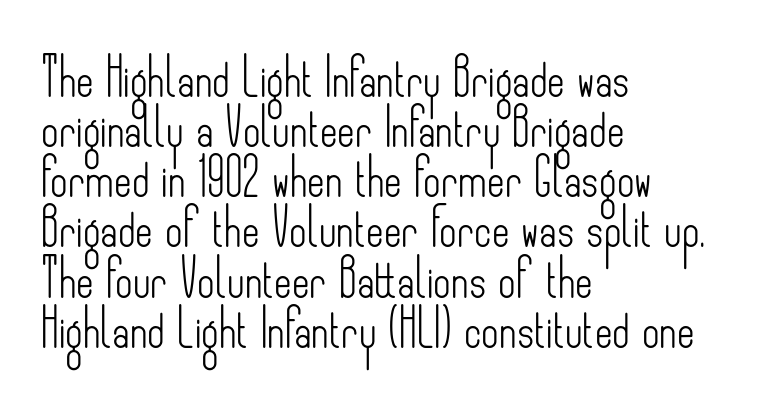
{"serif": "no", "italic": "no", "bold": "no", "weight": "light", "width": "condensed", "stroke_contrast": "low", "x_height": "small", "monospaced": "no", "underline": "no", "align": "left", "line_spacing": "normal", "line_spacing_ratio": 1.32, "letter_spacing": "normal", "letter_spacing_em": 0.0, "glyph_px": 38}
